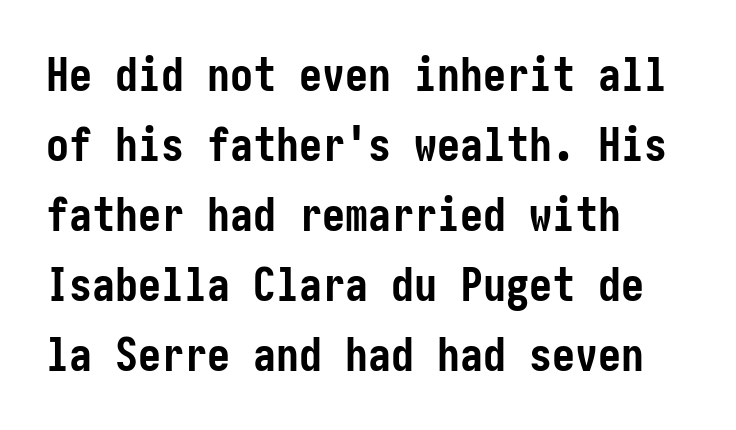
The image shows 46 px semibold, condensed sans-serif type, upright; set left-aligned, normal line spacing (1.52x), normal letter spacing, not underlined; low stroke contrast and a medium x-height.
